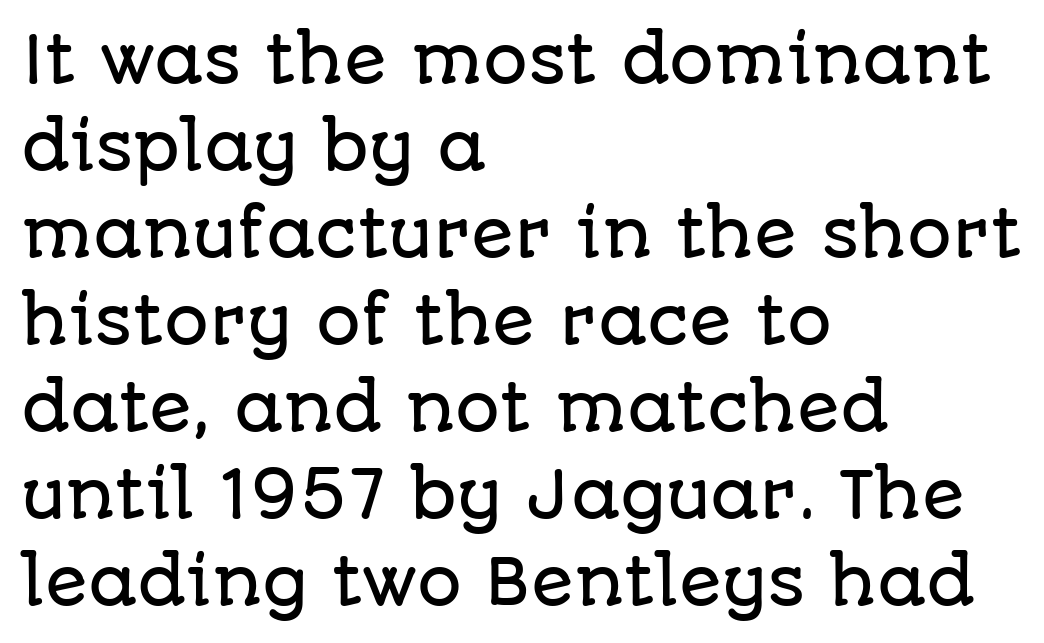
The image shows 63 px sans-serif type, upright; set left-aligned, normal line spacing (1.38x), normal letter spacing, not underlined; low stroke contrast and a large x-height.
